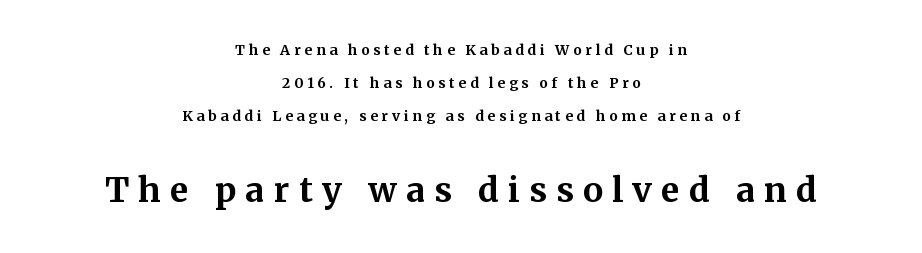
Q: Is the text bold? A: Yes.
Q: Is the text italic (slanted)? A: No, it is upright.
Q: Is the typeface a serif or a sans-serif typeface? A: Serif.
Q: Is the text underlined? A: No.
Q: How is the paragraph aligned? A: Centered.
Q: Is the spacing between letters normal or unusually wide? A: Unusually wide.
Q: Is the spacing between lines tight, normal or loose? A: Loose.
Q: Which block of text is set in a larger size, the first (top) or the second (bottom)? A: The second (bottom) one.
Q: Width (condensed, normal, or wide)? A: Normal.
Q: Stroke contrast? A: Medium.
Q: x-height? A: Medium.
Q: Monospaced? A: No.
